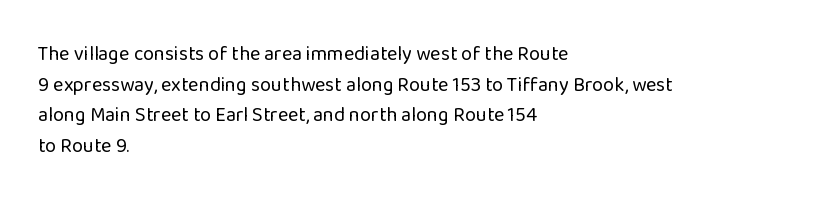
{"italic": "no", "bold": "no", "underline": "no", "align": "left", "line_spacing": "normal", "line_spacing_ratio": 1.53, "letter_spacing": "normal", "letter_spacing_em": 0.0, "glyph_px": 20}
